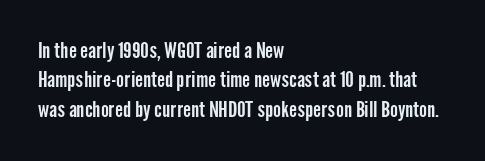
If you drew a ruler down the left edge, every line would touch it. The foot of each line stays bare and open. What's the leading like? Ordinary, nothing unusual. The axis of the letterforms is exactly vertical. Observe the ordinary spacing: letters are neighbours, not strangers.
